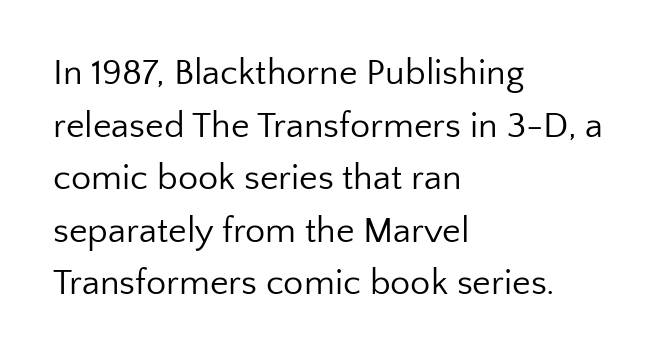
{"serif": "no", "italic": "no", "bold": "no", "weight": "regular", "width": "normal", "stroke_contrast": "low", "x_height": "medium", "monospaced": "no", "underline": "no", "align": "left", "line_spacing": "normal", "line_spacing_ratio": 1.46, "letter_spacing": "normal", "letter_spacing_em": 0.0, "glyph_px": 36}
